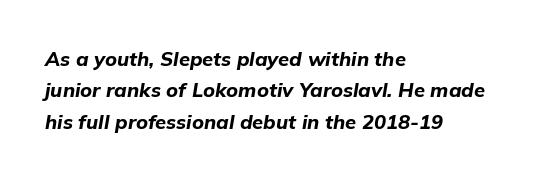
{"italic": "yes", "lean": "right", "slant_degrees": 9, "bold": "yes", "underline": "no", "align": "left", "line_spacing": "normal", "line_spacing_ratio": 1.57, "letter_spacing": "normal", "letter_spacing_em": 0.0, "glyph_px": 20}
